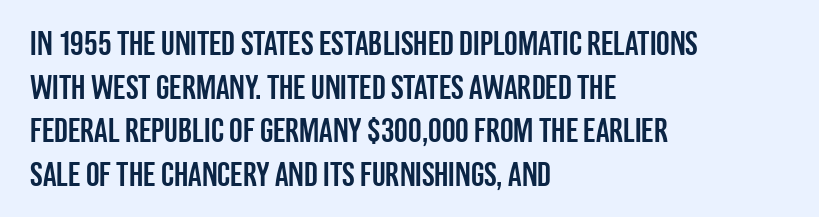
No feet cap the strokes, marking this as sans-serif type. In terms of leading, this rendering sits right in the middle. Teacher's note: observe the even left margin — that is flush-left alignment. The passage shown is not underscored anywhere. This rendering leaves character spacing at its baseline value. Rendered with straight, roman letterforms.
